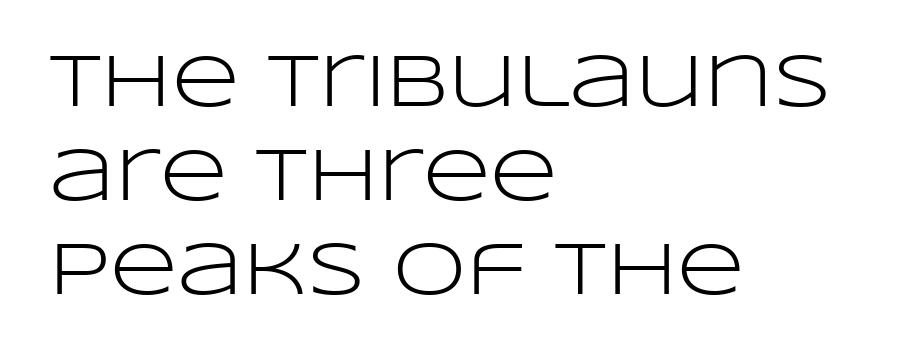
The image shows 74 px light, wide sans-serif type, upright; set left-aligned, normal line spacing (1.27x), normal letter spacing, not underlined; low stroke contrast and a large x-height.
